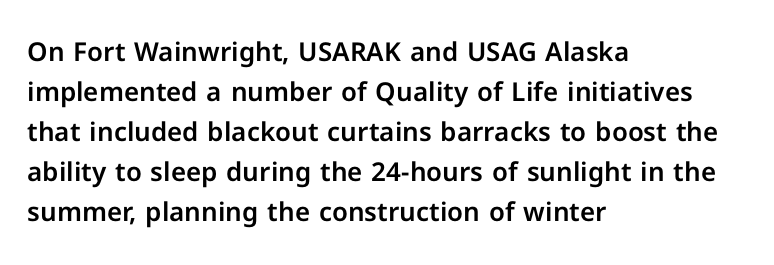
{"italic": "no", "underline": "no", "align": "left", "line_spacing": "normal", "line_spacing_ratio": 1.54, "letter_spacing": "normal", "letter_spacing_em": 0.0, "glyph_px": 26}
